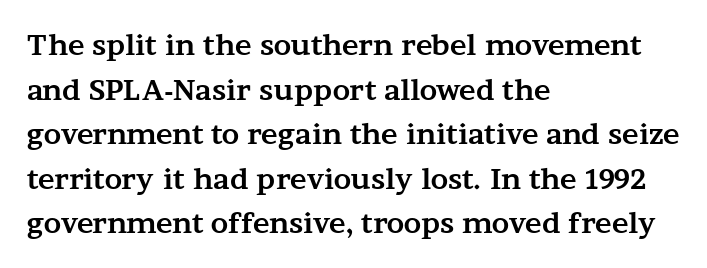
The passage shown is typeset with a serif family. The letters sit at their default tracking, neither squeezed nor spread. The string is rendered with underlining switched off. Vertical spacing — default. Compared with a centered layout, this one pins lines to the left instead. The letters advance in unequal steps, a hallmark of proportional type.
